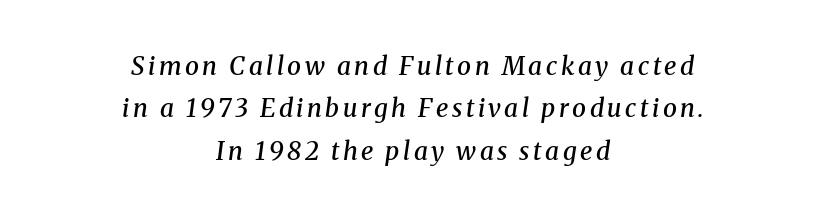
Q: Is the text bold? A: Semi-bold.
Q: Is the text italic (slanted)? A: Yes, it leans right by about 8 degrees.
Q: Is the text underlined? A: No.
Q: How is the paragraph aligned? A: Centered.
Q: Is the spacing between lines tight, normal or loose? A: Normal.
